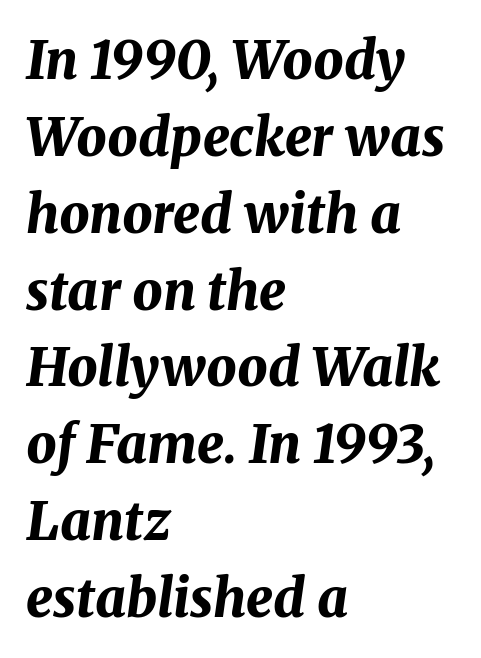
The image shows 53 px bold type, italic (leaning right); set left-aligned, normal line spacing (1.45x), normal letter spacing, not underlined; medium stroke contrast and a medium x-height.
